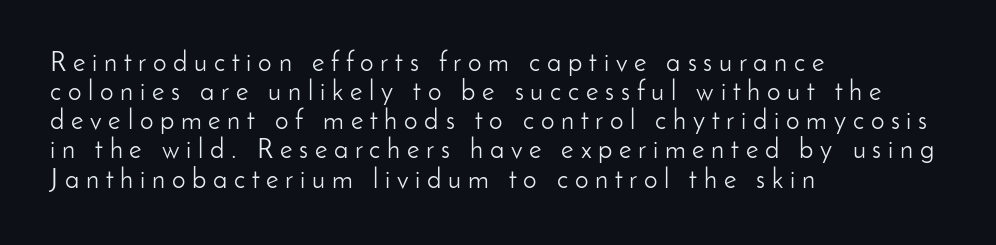
Vertically, the passage feels compressed, each row crowding the next. Here the glyphs are tracked loosely, breaking word shapes into spaced letters. Leftover space on each line is placed entirely after the last word. Check the space under the baseline: it is left empty.
